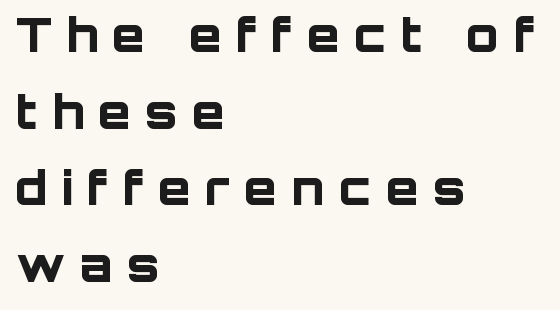
Q: Is the text bold? A: Yes.
Q: Is the text italic (slanted)? A: No, it is upright.
Q: Is the typeface a serif or a sans-serif typeface? A: Sans-serif.
Q: Is the text underlined? A: No.
Q: How is the paragraph aligned? A: Left-aligned.
Q: Is the spacing between letters normal or unusually wide? A: Unusually wide.
Q: Is the spacing between lines tight, normal or loose? A: Normal.
Q: Width (condensed, normal, or wide)? A: Normal.
Q: Stroke contrast? A: Low.
Q: x-height? A: Large.
Q: Monospaced? A: No.
